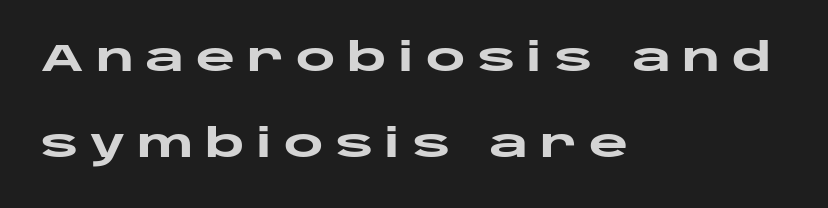
The image shows 38 px heavy, wide sans-serif type, upright; set left-aligned, loose line spacing (2.27x), unusually wide letter spacing (+0.3 em), not underlined; low stroke contrast and a large x-height.
